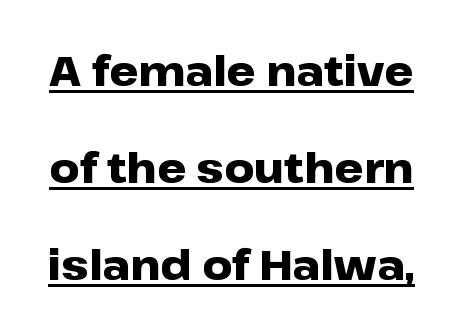
{"serif": "no", "italic": "no", "bold": "yes", "weight": "heavy", "width": "wide", "stroke_contrast": "low", "x_height": "medium", "monospaced": "no", "underline": "yes", "line_spacing": "loose", "line_spacing_ratio": 2.36, "letter_spacing": "normal", "letter_spacing_em": 0.0, "glyph_px": 41}
